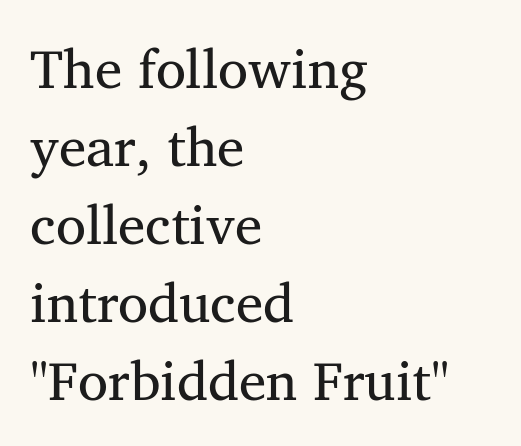
The image shows 55 px regular-weight serif type, upright; set left-aligned, normal line spacing (1.42x), normal letter spacing, not underlined; medium stroke contrast and a medium x-height.
